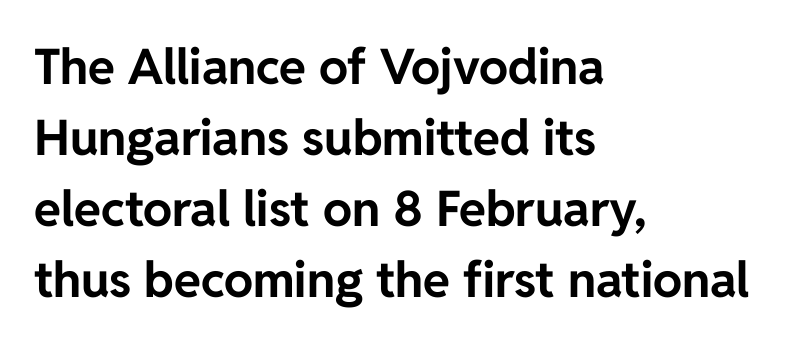
{"serif": "no", "italic": "no", "bold": "yes", "weight": "bold", "width": "normal", "stroke_contrast": "low", "x_height": "medium", "monospaced": "no", "underline": "no", "align": "left", "line_spacing": "normal", "line_spacing_ratio": 1.45, "letter_spacing": "normal", "letter_spacing_em": 0.0, "glyph_px": 49}
